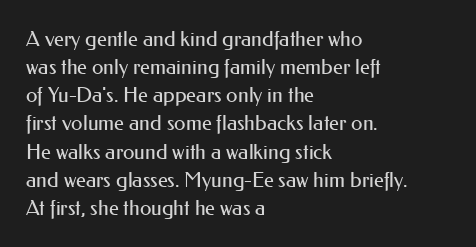
The image shows 21 px text type, upright; set left-aligned, normal line spacing (1.34x), normal letter spacing, not underlined.
